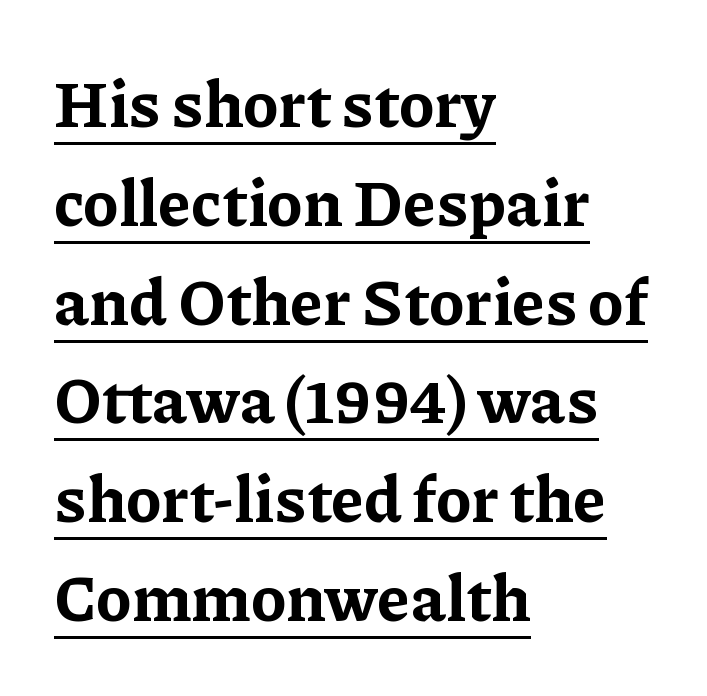
Q: Is the text bold? A: Yes.
Q: Is the text italic (slanted)? A: No, it is upright.
Q: Is the typeface a serif or a sans-serif typeface? A: Serif.
Q: Is the text underlined? A: Yes.
Q: How is the paragraph aligned? A: Left-aligned.
Q: Is the spacing between letters normal or unusually wide? A: Normal.
Q: Is the spacing between lines tight, normal or loose? A: Normal.
Q: Width (condensed, normal, or wide)? A: Normal.
Q: Stroke contrast? A: Low.
Q: x-height? A: Medium.
Q: Monospaced? A: No.
